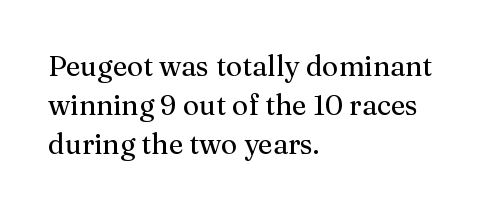
The image shows 28 px regular-weight serif type, upright; set left-aligned, normal line spacing (1.39x), normal letter spacing, not underlined; medium stroke contrast and a medium x-height.
